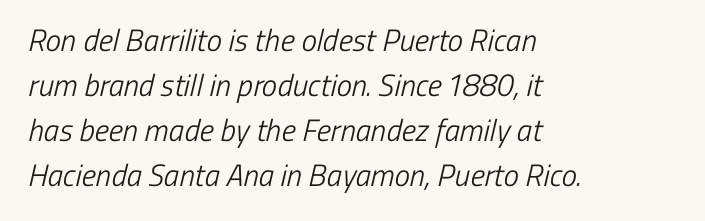
The image shows 31 px light, condensed sans-serif type; set left-aligned, normal line spacing (1.45x), normal letter spacing, not underlined; low stroke contrast and a medium x-height.
